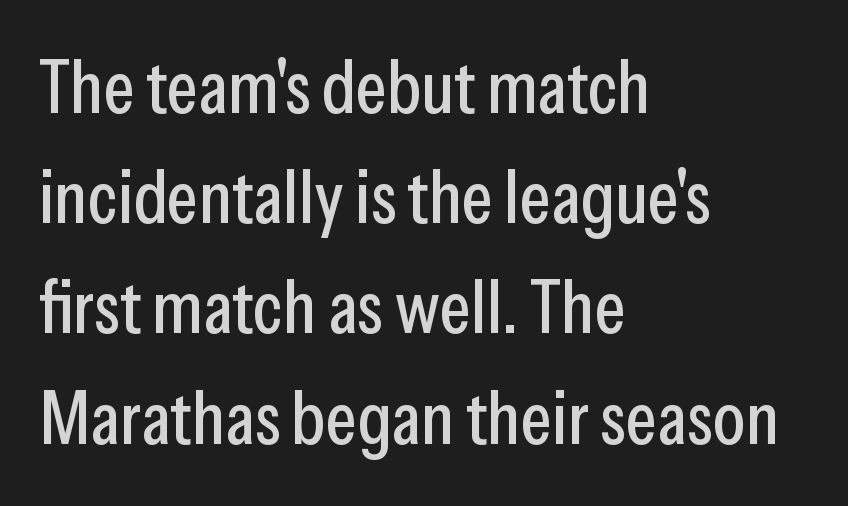
{"serif": "no", "italic": "no", "width": "condensed", "stroke_contrast": "low", "x_height": "medium", "monospaced": "no", "underline": "no", "align": "left", "line_spacing": "normal", "line_spacing_ratio": 1.47, "letter_spacing": "normal", "letter_spacing_em": 0.0, "glyph_px": 75}
